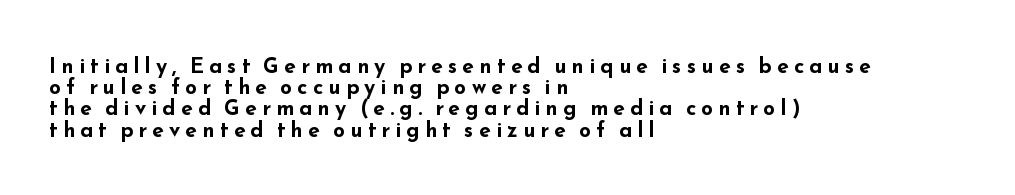
The image shows 21 px bold type, upright; set left-aligned, tight line spacing (1.01x), unusually wide letter spacing (+0.25 em), not underlined.
